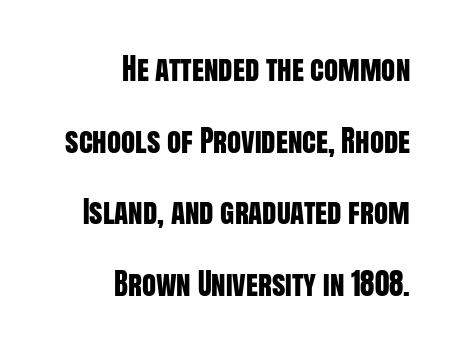
{"serif": "no", "italic": "no", "width": "condensed", "stroke_contrast": "low", "x_height": "large", "monospaced": "no", "underline": "no", "align": "right", "line_spacing": "loose", "line_spacing_ratio": 2.47, "letter_spacing": "normal", "letter_spacing_em": 0.0, "glyph_px": 29}
